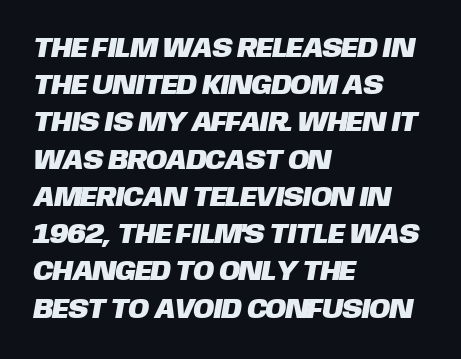
Q: Is the typeface a serif or a sans-serif typeface? A: Sans-serif.
Q: Is the text underlined? A: No.
Q: How is the paragraph aligned? A: Left-aligned.
Q: Is the spacing between letters normal or unusually wide? A: Normal.
Q: Is the spacing between lines tight, normal or loose? A: Normal.
Q: Width (condensed, normal, or wide)? A: Normal.
Q: Stroke contrast? A: Low.
Q: x-height? A: Large.
Q: Monospaced? A: No.
